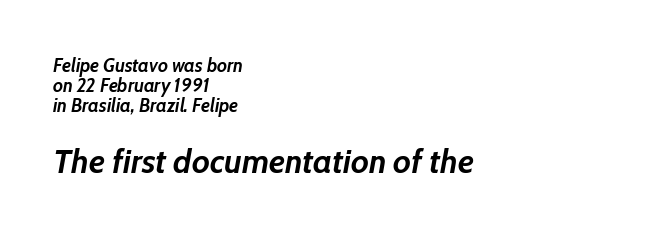
Character widths vary here, with narrow letters taking less room than wide ones. The line texture is even and compact thanks to regular tracking. Does the bottom block carry the larger type? Yes, it does. A dark, heavy texture on the line: the type is bold.
